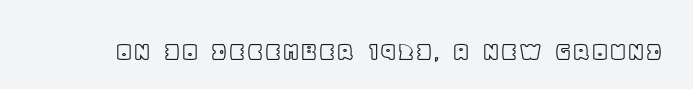
The passage shown is not underscored anywhere. The horizontal fit of the characters is conventional and even. The lettering holds an erect, upright posture throughout. Each letter keeps its own natural width here, so spacing adapts to shape.
